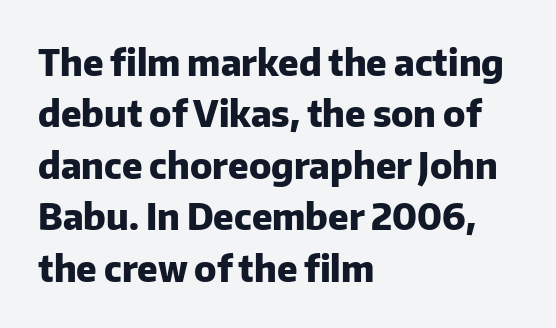
The passage shown has conventional tracking throughout. Spacing verdict: proportional, widths tailored to each character. These lines are set flush left with a ragged right edge. Examine the stroke ends and you'll find no serifs. Do the letters lean? They stand straight. The block of text has a typical density, with ordinary space between rows.
